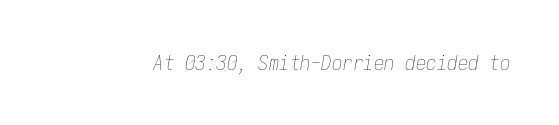
Rendered with sloped, italic letterforms. Letter spacing: default. Caption: face not bold, strokes unweighted. The specimen omits any rule beneath the text block's lines.
